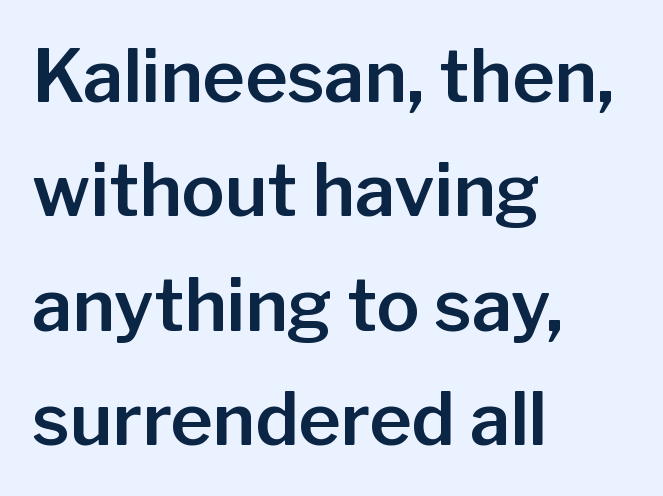
Is this a fixed-width face? No — the glyphs have proportional, varying widths. Between one letter and the next there's only the usual sliver of space. Line starts are locked; line ends wander. No feet cap the strokes, marking this as sans-serif type. No word sits above an underline.
